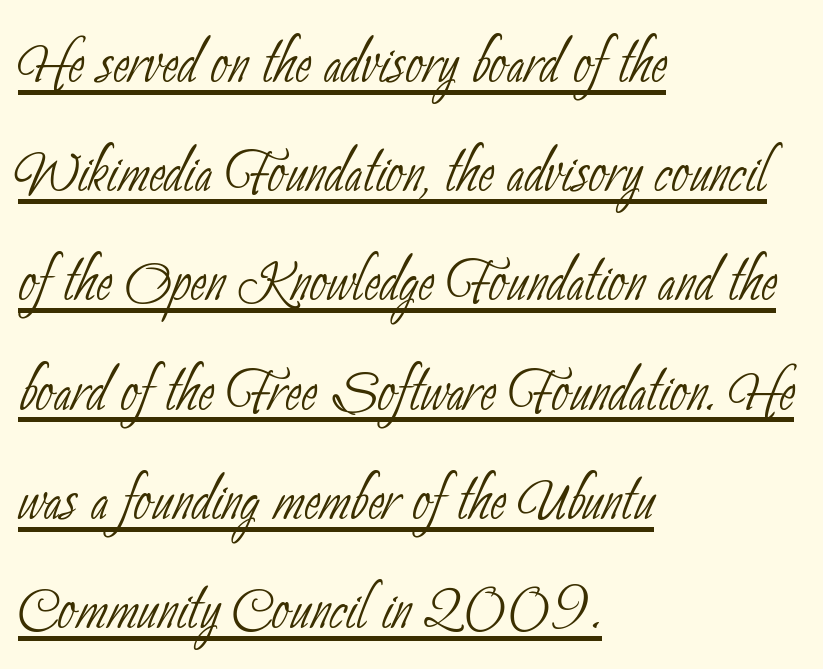
Line starts are locked; line ends wander. The passage shown is typed in a proportional face where columns would drift. Nothing heavy about these letters — not bold at all. Leading matches the norm, producing a regular column.
